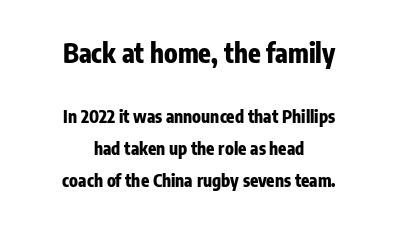
Underline: absent. Default kerning and tracking; the words read as compact shapes. The passage is arranged like a title page — every line centered. Typesetter's note — upper block bumped up in size, lower block left smaller. The axis of the letterforms is exactly vertical.
